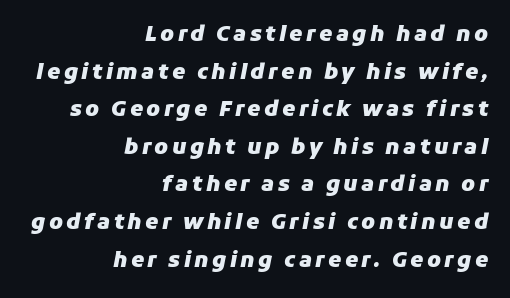
Nobody drew a line under any word here. The text carries the slant typical of an italic or oblique font. The lines in this sample share a right terminus and differ only in where they begin. The strokes are fattened all the way to bold.
